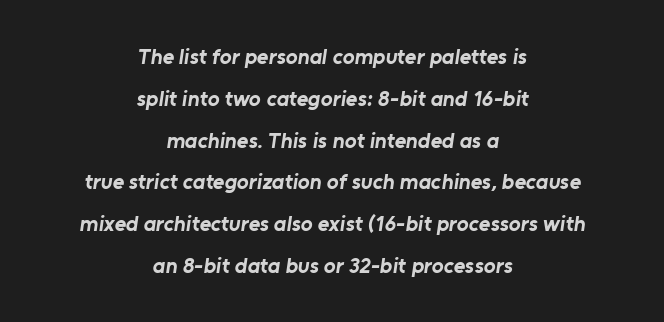
The paragraph has two soft edges and a firm central axis. Loosely led — the rows are spread out. Stroke thickness is high; the sample reads as a true bold. The strip under each line holds only bare page. Compared with typical body copy, the letter spacing here is the same.
